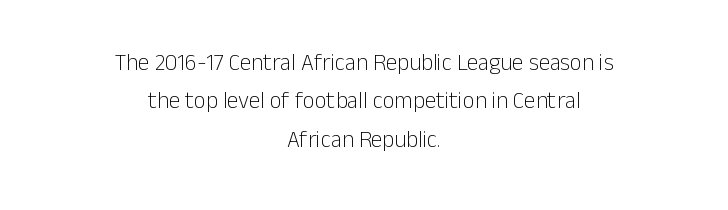
The image shows 23 px text type, upright; set centered, normal line spacing (1.67x), normal letter spacing, not underlined.
